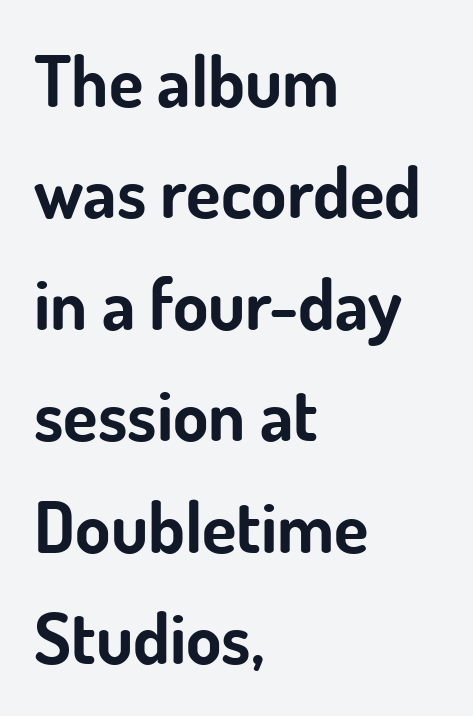
The image shows 71 px bold sans-serif type, upright; set left-aligned, normal line spacing (1.57x), normal letter spacing, not underlined; low stroke contrast and a small x-height.
